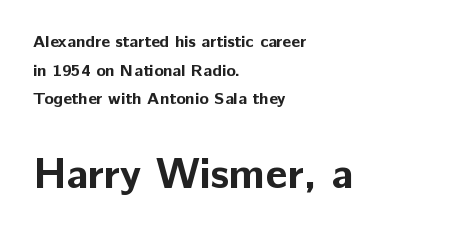
The image shows 43 px bold sans-serif type, upright; set left-aligned, normal line spacing (1.68x), normal letter spacing, not underlined; the second (bottom) block is 2.53x larger; low stroke contrast and a medium x-height.
